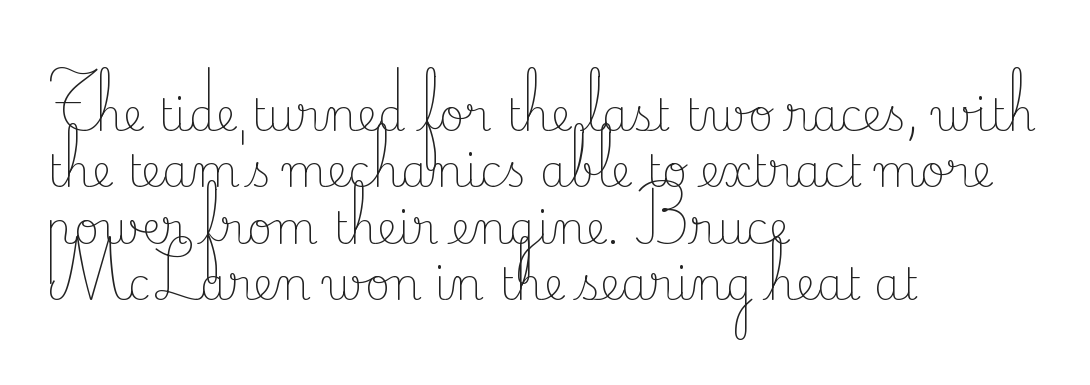
This sample uses an upright cut, with every glyph sitting square on the baseline. Bare-footed words on every line. Leading: standard. In terms of letterspacing, this is plain default setting. Yep, those are serifs on the letters.
